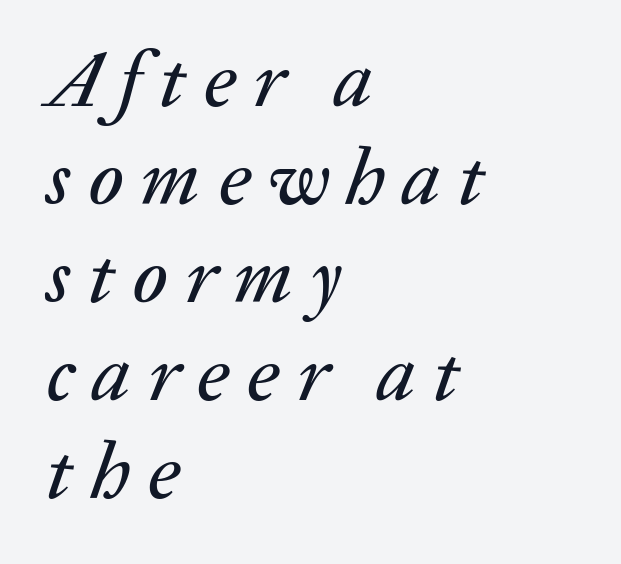
{"italic": "yes", "lean": "right", "slant_degrees": 20, "width": "normal", "stroke_contrast": "low", "x_height": "medium", "monospaced": "no", "underline": "no", "align": "left", "line_spacing_ratio": 1.24, "letter_spacing": "wide", "letter_spacing_em": 0.22, "glyph_px": 79}
